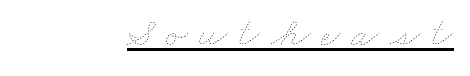
The image shows 41 px thin, wide type; set right-aligned, unusually wide letter spacing (+0.26 em), underlined; low stroke contrast and a small x-height.
